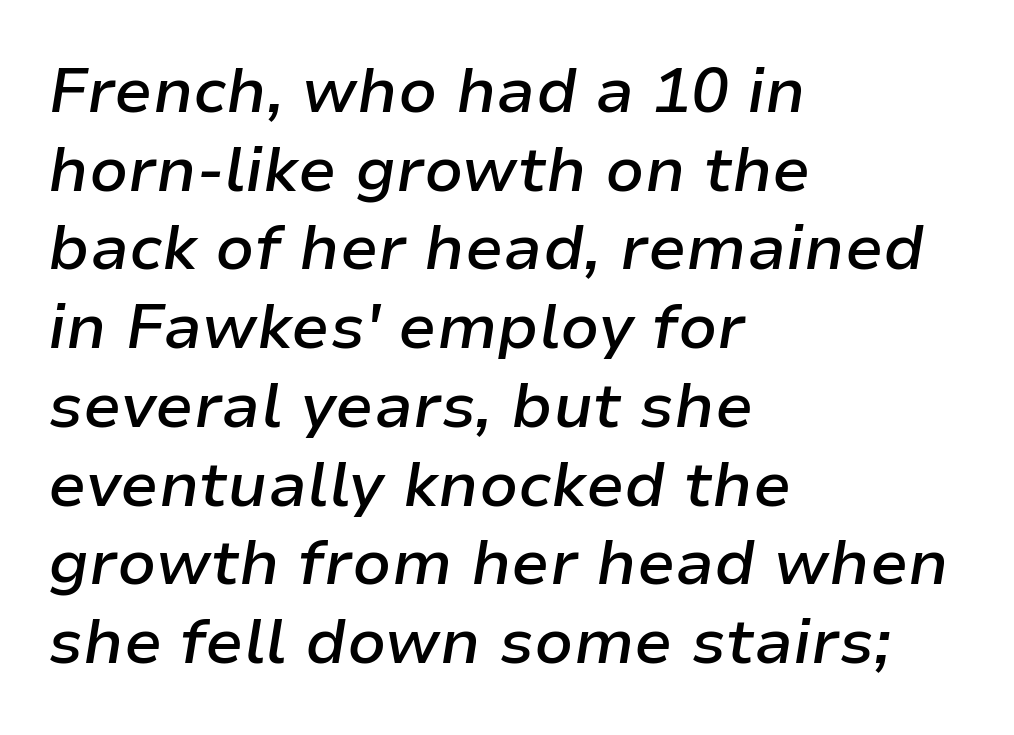
The image shows 63 px semibold type, italic (leaning right); set left-aligned, normal line spacing (1.25x), normal letter spacing, not underlined; low stroke contrast and a medium x-height.
